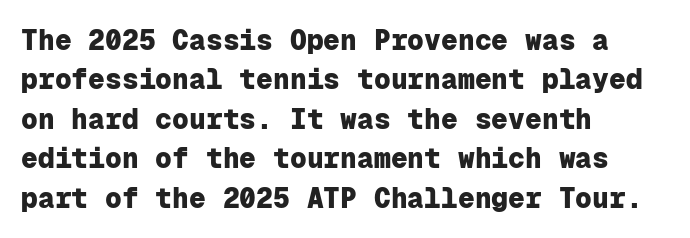
{"serif": "no", "italic": "no", "bold": "yes", "weight": "heavy", "width": "normal", "stroke_contrast": "low", "x_height": "medium", "monospaced": "yes", "underline": "no", "align": "left", "line_spacing": "normal", "line_spacing_ratio": 1.41, "letter_spacing": "normal", "letter_spacing_em": 0.0, "glyph_px": 28}
